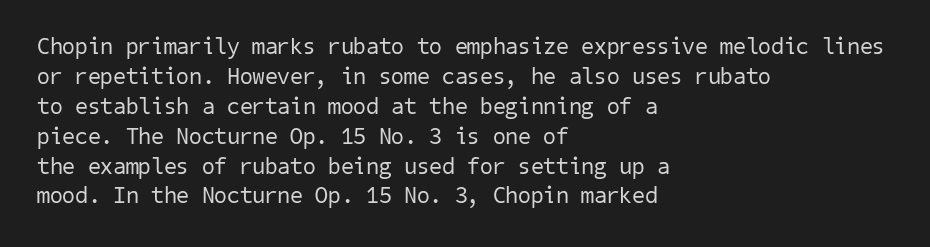
The face used here is rendered with its standard letterfit. Underline: absent. Line beginnings align vertically; line endings do not. Unbolded letterforms with no extra heft. Line spacing here is normal.
